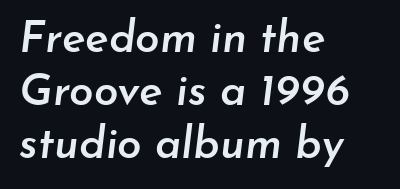
The passage shown is typed in a proportional face where columns would drift. The sample has been set in demibold, a notch under bold. These lines keep a tight, regular rhythm from letter to letter. A clean baseline with only descenders dipping below it.
